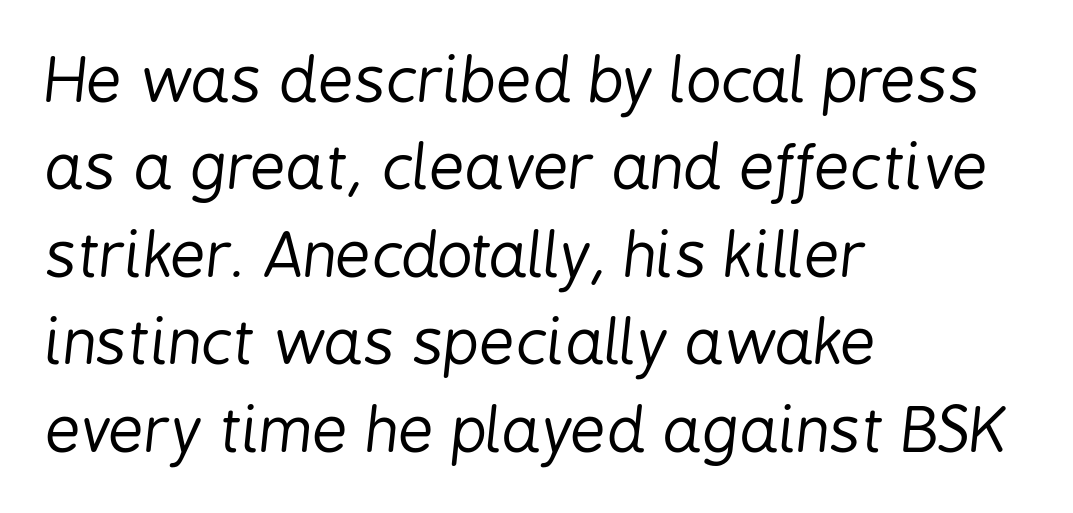
Teacher's note: observe the even left margin — that is flush-left alignment. Is this a fixed-width face? No — the glyphs have proportional, varying widths. Compared with a typical body face, this is equally light or lighter still. Standard letterfit; no display-style spreading of the glyphs.
